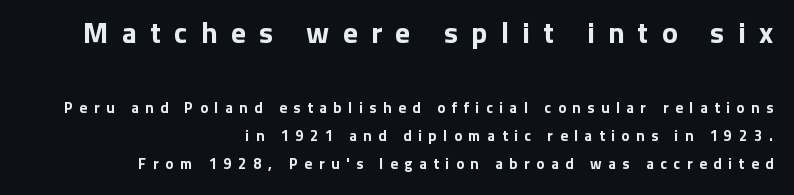
Q: Is the text bold? A: Yes.
Q: Is the text italic (slanted)? A: No, it is upright.
Q: Is the typeface a serif or a sans-serif typeface? A: Sans-serif.
Q: Is the text underlined? A: No.
Q: How is the paragraph aligned? A: Right-aligned.
Q: Is the spacing between letters normal or unusually wide? A: Unusually wide.
Q: Which block of text is set in a larger size, the first (top) or the second (bottom)? A: The first (top) one.
Q: Width (condensed, normal, or wide)? A: Normal.
Q: Stroke contrast? A: Low.
Q: x-height? A: Medium.
Q: Monospaced? A: No.
